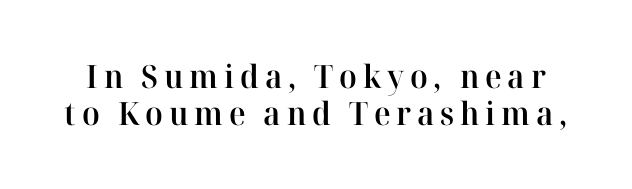
The image shows 32 px semibold serif type, upright; set line spacing 1.17x, not underlined; high stroke contrast and a medium x-height.
